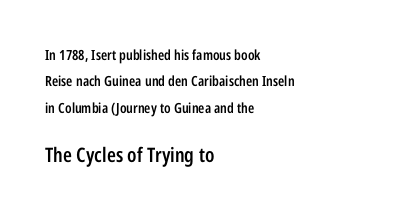
{"italic": "no", "bold": "semi", "underline": "no", "align": "left", "line_spacing_ratio": 1.88, "letter_spacing": "normal", "letter_spacing_em": 0.0, "larger_block": "second", "size_ratio": 1.43, "glyph_px": 20}
